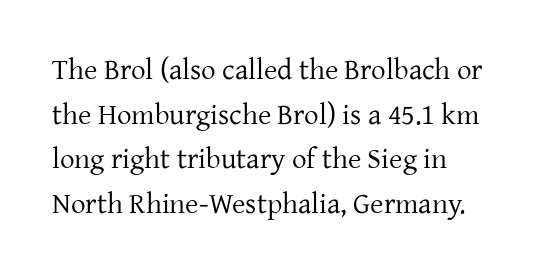
The image shows 29 px regular-weight serif type, upright; set left-aligned, normal line spacing (1.54x), normal letter spacing, not underlined; low stroke contrast and a medium x-height.
